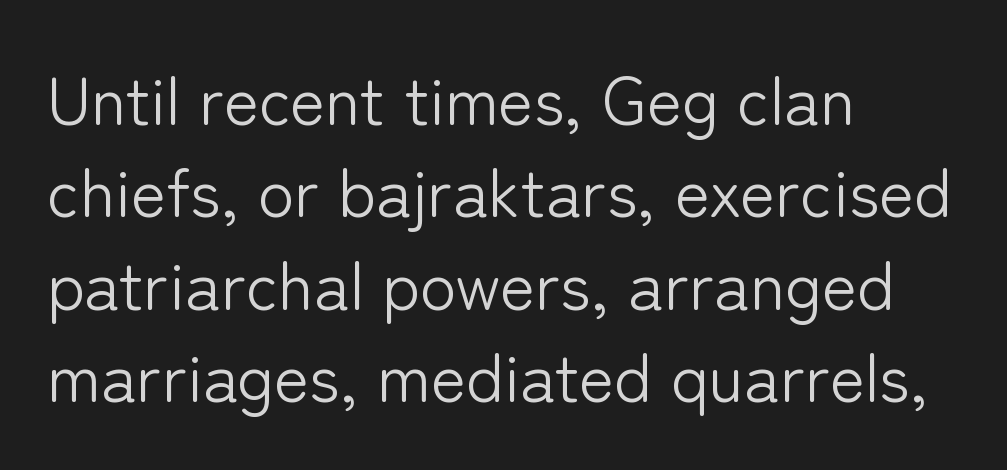
The image shows 67 px light sans-serif type, upright; set left-aligned, normal line spacing (1.38x), normal letter spacing, not underlined; low stroke contrast and a medium x-height.
